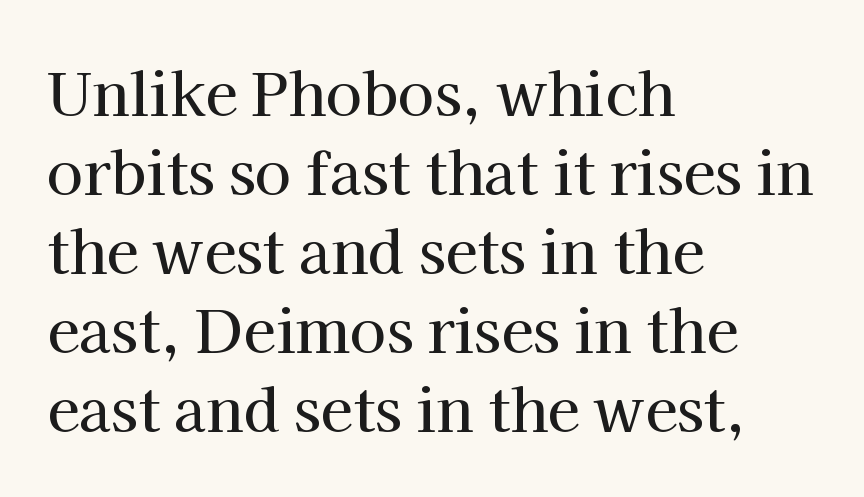
{"serif": "yes", "italic": "no", "width": "normal", "stroke_contrast": "high", "x_height": "medium", "monospaced": "no", "underline": "no", "align": "left", "line_spacing": "normal", "line_spacing_ratio": 1.34, "letter_spacing": "normal", "letter_spacing_em": 0.0, "glyph_px": 59}
